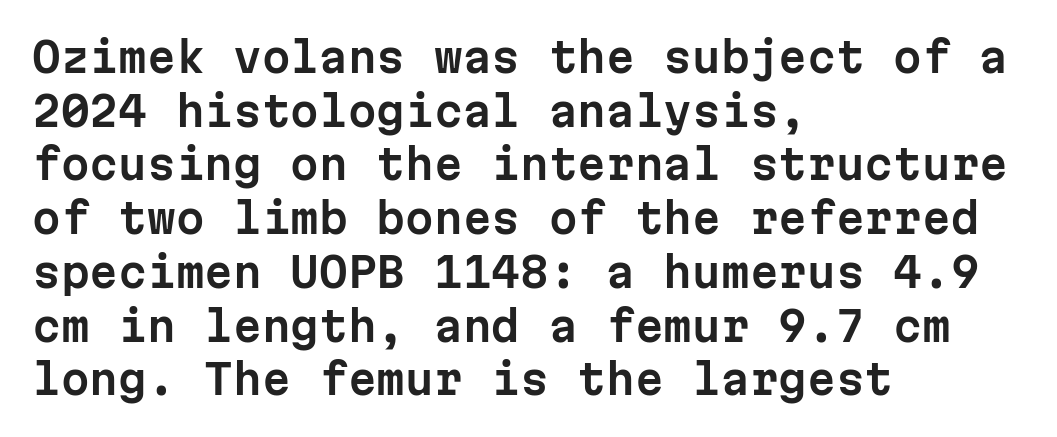
The image shows 41 px sans-serif type, upright, monospaced; set left-aligned, normal line spacing (1.31x), normal letter spacing, not underlined; low stroke contrast and a medium x-height.
